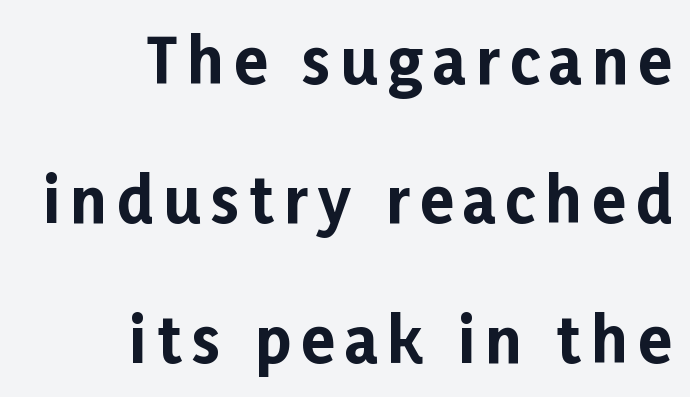
{"serif": "no", "italic": "no", "bold": "yes", "weight": "bold", "width": "normal", "stroke_contrast": "low", "x_height": "medium", "monospaced": "no", "underline": "no", "align": "right", "line_spacing": "loose", "line_spacing_ratio": 2.25, "glyph_px": 62}
